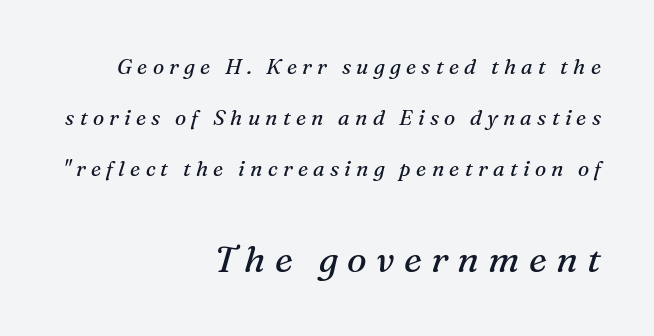
Q: Is the text bold? A: No.
Q: Is the text italic (slanted)? A: Yes, it leans right by about 16 degrees.
Q: Is the typeface a serif or a sans-serif typeface? A: Serif.
Q: Is the text underlined? A: No.
Q: How is the paragraph aligned? A: Right-aligned.
Q: Is the spacing between letters normal or unusually wide? A: Unusually wide.
Q: Is the spacing between lines tight, normal or loose? A: Loose.
Q: Which block of text is set in a larger size, the first (top) or the second (bottom)? A: The second (bottom) one.
Q: Width (condensed, normal, or wide)? A: Normal.
Q: Stroke contrast? A: Medium.
Q: x-height? A: Medium.
Q: Monospaced? A: No.
